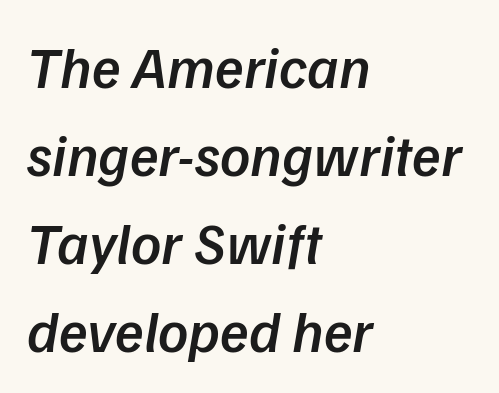
{"serif": "no", "bold": "semi", "weight": "semibold", "width": "normal", "stroke_contrast": "low", "x_height": "medium", "monospaced": "no", "underline": "no", "align": "left", "line_spacing": "normal", "line_spacing_ratio": 1.49, "letter_spacing": "normal", "letter_spacing_em": 0.0, "glyph_px": 59}
